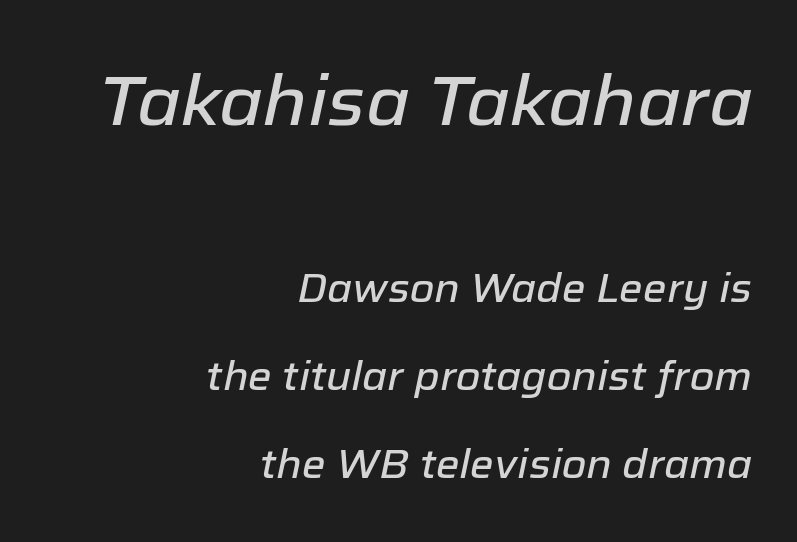
Where is the straight margin? On the right. Whoever set this made the first block the dominant, larger element. The letters are slanted; this is an italic face. The space directly below the letters is spotless.
